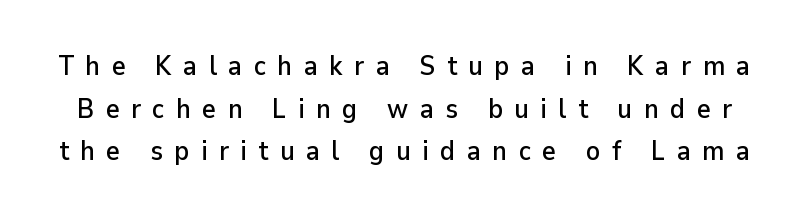
The image shows 27 px text type, upright; set normal line spacing (1.58x), unusually wide letter spacing (+0.42 em), not underlined.
